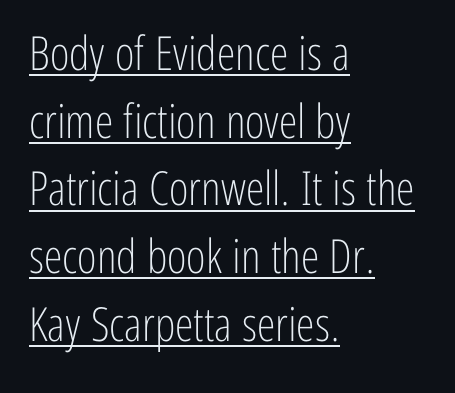
The image shows 47 px light, condensed sans-serif type, upright; set left-aligned, normal line spacing (1.44x), normal letter spacing, underlined; low stroke contrast and a medium x-height.
